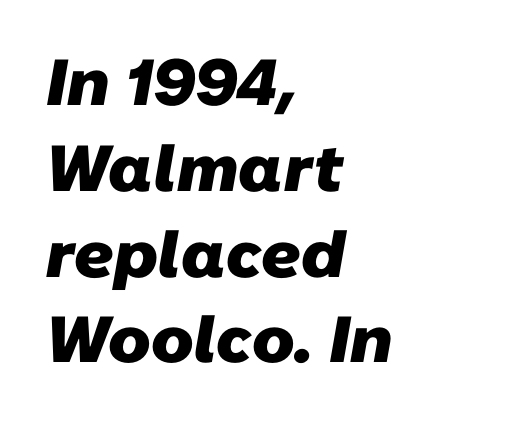
The image shows 65 px heavy sans-serif type; set left-aligned, normal line spacing (1.32x), normal letter spacing, not underlined; low stroke contrast and a medium x-height.
